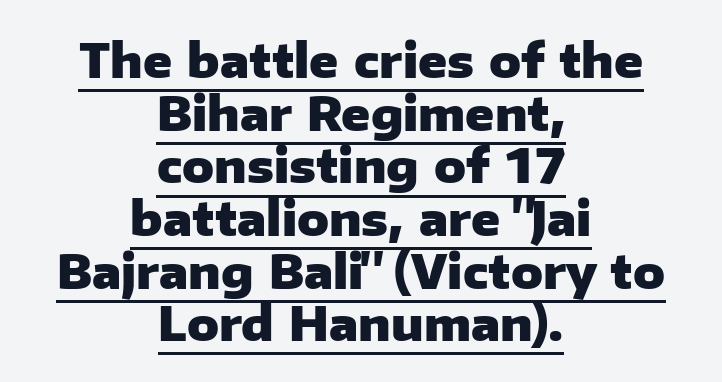
The image shows 47 px heavy sans-serif type, upright; set centered, tight line spacing (1.12x), normal letter spacing, underlined; low stroke contrast and a medium x-height.
